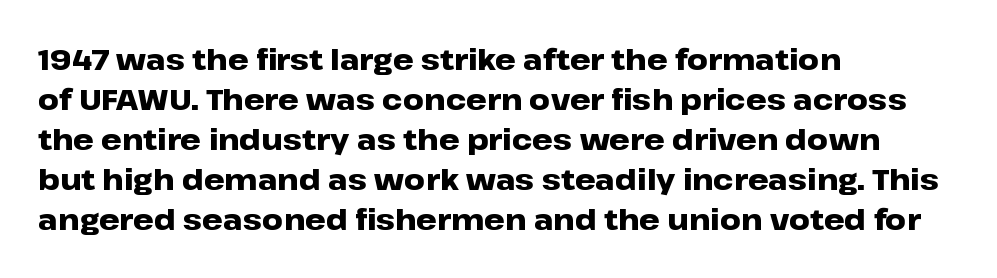
Standard letterfit; no display-style spreading of the glyphs. Here the designer chose a conventional face with non-uniform glyph widths. It's the straight-up-and-down kind of type. These lines are composed in type without serifs.
